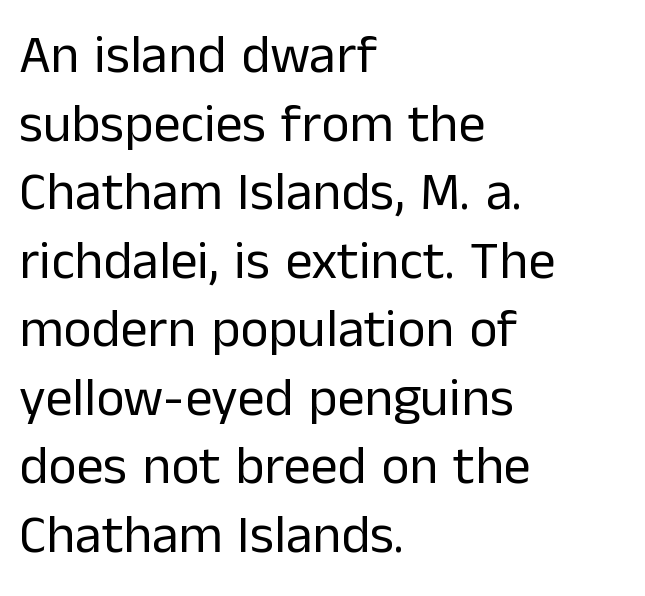
{"serif": "no", "italic": "no", "bold": "no", "weight": "regular", "width": "normal", "stroke_contrast": "low", "x_height": "medium", "monospaced": "no", "underline": "no", "align": "left", "line_spacing": "normal", "line_spacing_ratio": 1.27, "letter_spacing": "normal", "letter_spacing_em": 0.0, "glyph_px": 54}
